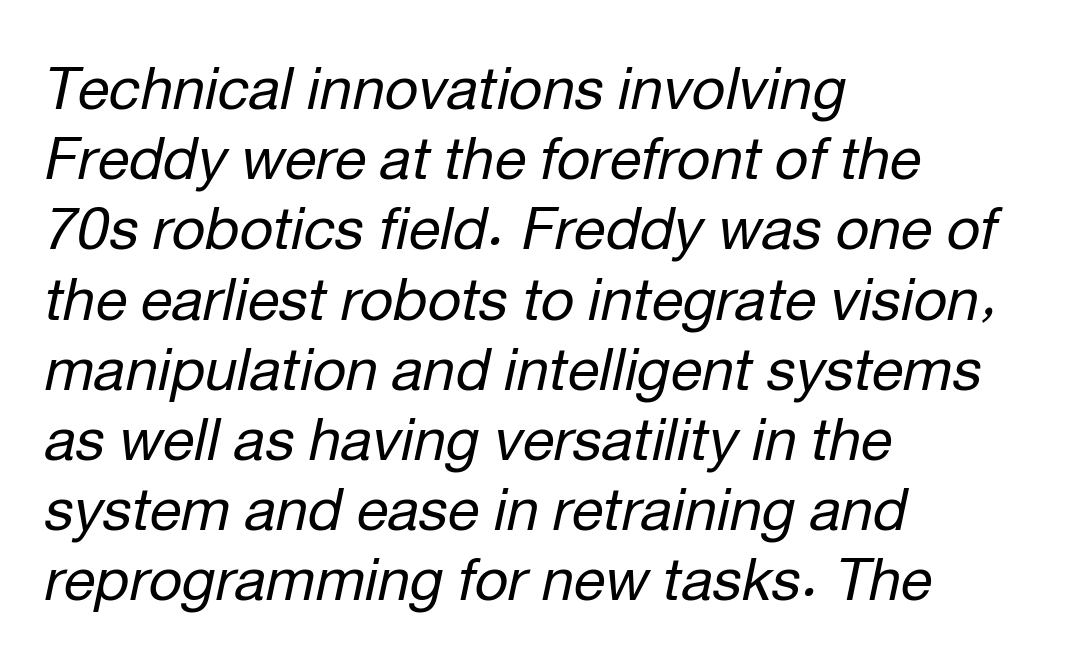
The image shows 58 px regular-weight type, italic (leaning right); set left-aligned, line spacing 1.21x, normal letter spacing, not underlined; low stroke contrast and a medium x-height.
